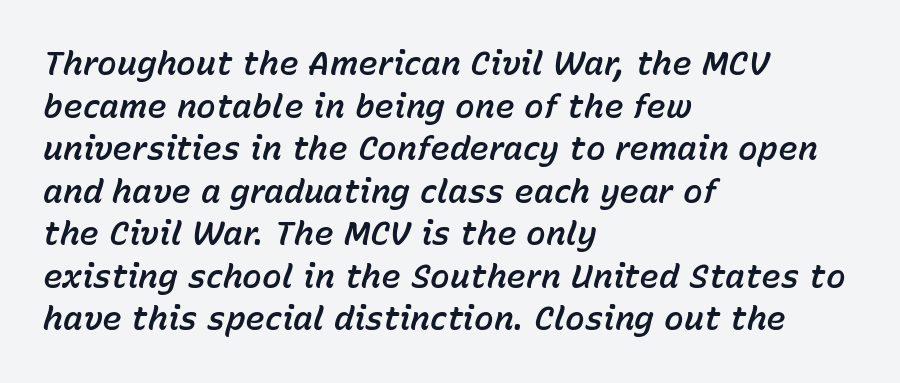
Which margin do the lines hug? The left one — the right edge is uneven. The horizontal fit of the characters is conventional and even. Yep, that's italic — everything's leaning. These lines sit exactly where default settings would place them. The face used here is proportionally spaced, like ordinary book or web type.
